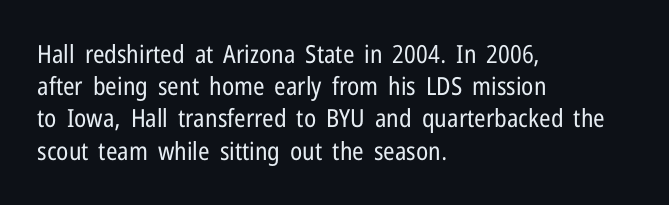
These lines keep a tight, regular rhythm from letter to letter. This sample is left-justified, so line endings fall wherever the words run out. The space between consecutive lines is moderate. Do the letters lean? They stand straight. The passage shown is not underscored anywhere. Stems and bowls with no extra thickness — not bold.
